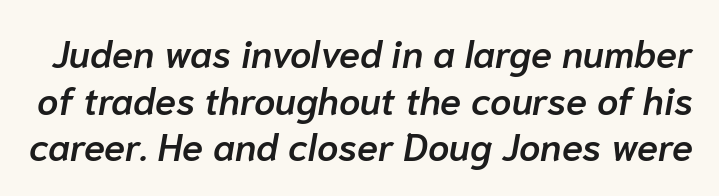
Q: Is the text bold? A: Semi-bold.
Q: Is the text italic (slanted)? A: Yes, it leans right by about 10 degrees.
Q: Is the text underlined? A: No.
Q: Is the spacing between letters normal or unusually wide? A: Normal.
Q: Width (condensed, normal, or wide)? A: Normal.
Q: Stroke contrast? A: Low.
Q: x-height? A: Medium.
Q: Monospaced? A: No.
